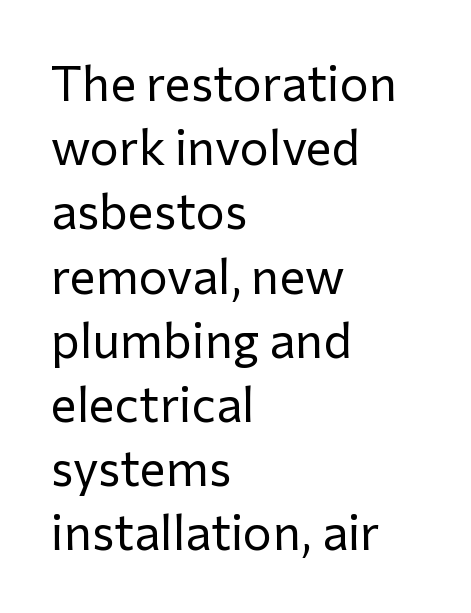
Q: Is the text bold? A: No.
Q: Is the text italic (slanted)? A: No, it is upright.
Q: Is the typeface a serif or a sans-serif typeface? A: Sans-serif.
Q: Is the text underlined? A: No.
Q: How is the paragraph aligned? A: Left-aligned.
Q: Is the spacing between letters normal or unusually wide? A: Normal.
Q: Is the spacing between lines tight, normal or loose? A: Normal.
Q: Width (condensed, normal, or wide)? A: Normal.
Q: Stroke contrast? A: Low.
Q: x-height? A: Medium.
Q: Monospaced? A: No.
